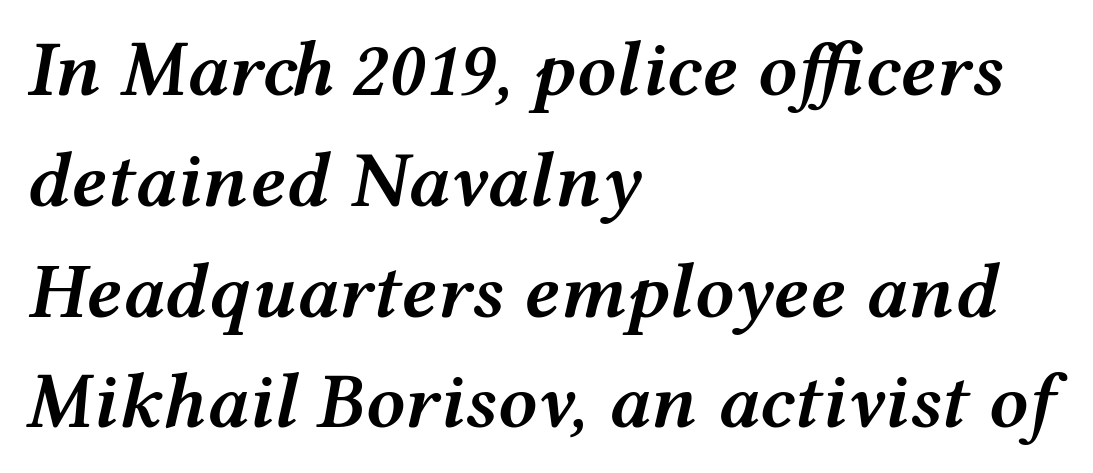
{"italic": "yes", "lean": "right", "slant_degrees": 12, "bold": "semi", "weight": "semibold", "width": "wide", "stroke_contrast": "medium", "x_height": "medium", "monospaced": "no", "underline": "no", "align": "left", "line_spacing": "normal", "line_spacing_ratio": 1.42, "letter_spacing": "normal", "letter_spacing_em": 0.0, "glyph_px": 78}
